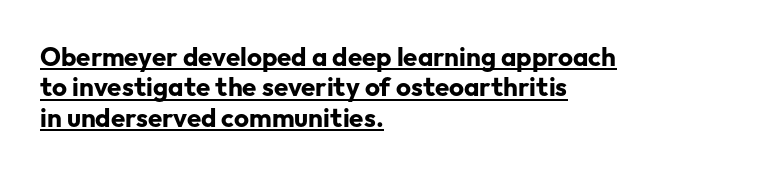
A classic flush-left, rag-right setting is used for this passage. The lettering is marked with a stroke running underneath it. Bold? Absolutely — the strokes are thick and heavy. Is the letter spacing exaggerated? No — it looks like the ordinary default. Designer's note — italics off, roman on.
